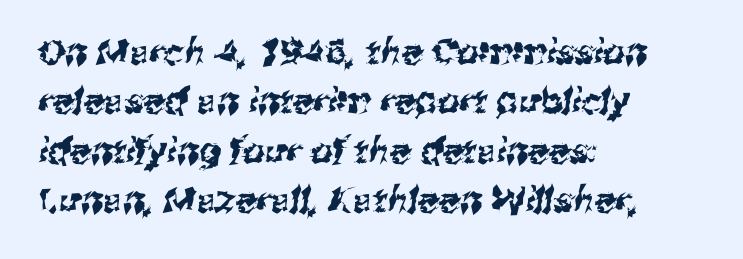
Q: Is the typeface a serif or a sans-serif typeface? A: Sans-serif.
Q: Is the text underlined? A: No.
Q: How is the paragraph aligned? A: Left-aligned.
Q: Is the spacing between letters normal or unusually wide? A: Normal.
Q: Is the spacing between lines tight, normal or loose? A: Normal.
Q: Width (condensed, normal, or wide)? A: Normal.
Q: Stroke contrast? A: Medium.
Q: x-height? A: Medium.
Q: Monospaced? A: No.
